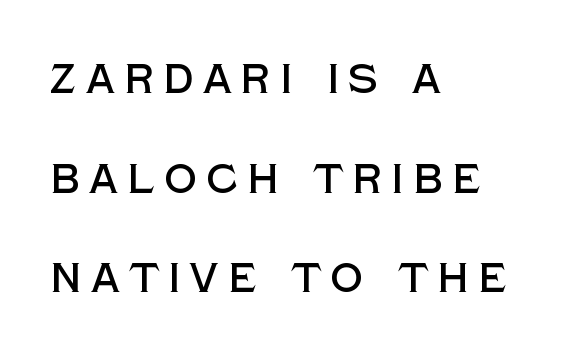
{"serif": "no", "italic": "no", "width": "normal", "x_height": "large", "monospaced": "no", "underline": "no", "align": "left", "line_spacing": "loose", "line_spacing_ratio": 2.43, "letter_spacing": "wide", "letter_spacing_em": 0.22, "glyph_px": 41}
